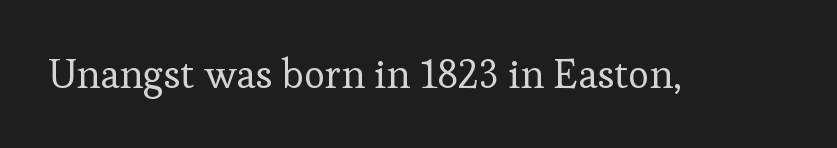
Examine the stroke ends and you'll spot serifs. Note the varied advance widths — an 'i' is clearly narrower than an 'm'. Caption: standard tracking, unaltered. This sample uses an upright cut, with every glyph sitting square on the baseline. The gap between lines stays unmarked. The font sits on the lighter half of the weight spectrum, regular included.
